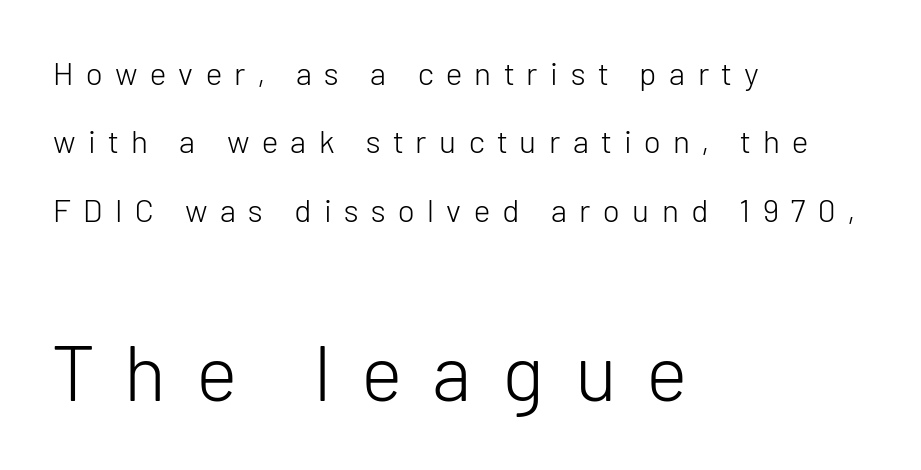
The image shows 79 px light sans-serif type, upright; set left-aligned, loose line spacing (2.14x), unusually wide letter spacing (+0.39 em), not underlined; the second (bottom) block is 2.47x larger; low stroke contrast and a medium x-height.
